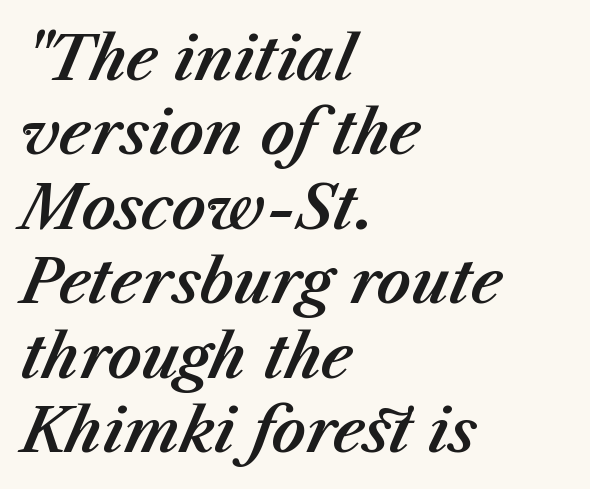
Plain, unruled lines of type. Does the copy run flush right? No — it runs flush left. A typesetter would call this proportional, since set widths differ per character. Students, note that the glyphs here touch the page at normal intervals.
